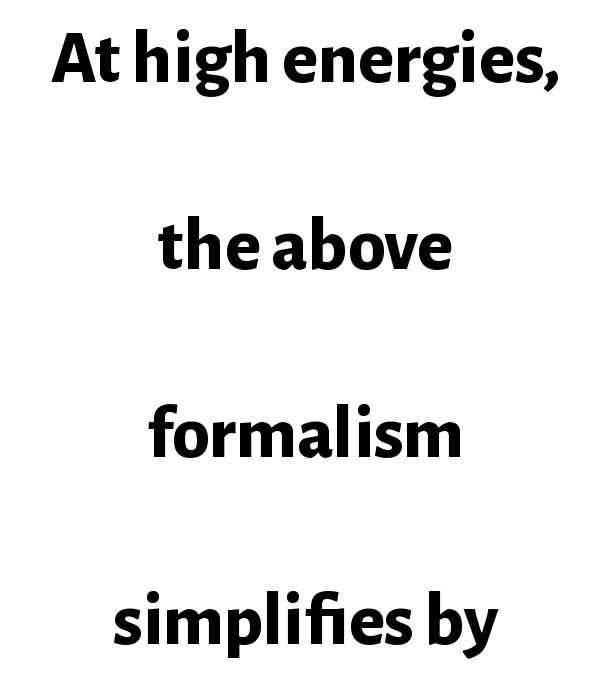
Q: Is the text bold? A: Yes.
Q: Is the text italic (slanted)? A: No, it is upright.
Q: Is the typeface a serif or a sans-serif typeface? A: Sans-serif.
Q: Is the text underlined? A: No.
Q: How is the paragraph aligned? A: Centered.
Q: Is the spacing between letters normal or unusually wide? A: Normal.
Q: Is the spacing between lines tight, normal or loose? A: Loose.
Q: Width (condensed, normal, or wide)? A: Normal.
Q: Stroke contrast? A: Low.
Q: x-height? A: Medium.
Q: Monospaced? A: No.
